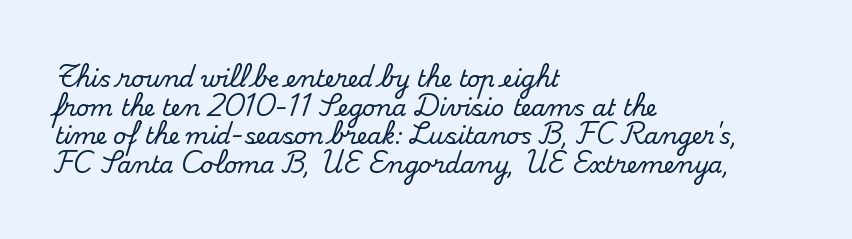
The image shows 23 px text type; set left-aligned, line spacing 1.24x, normal letter spacing, not underlined.
